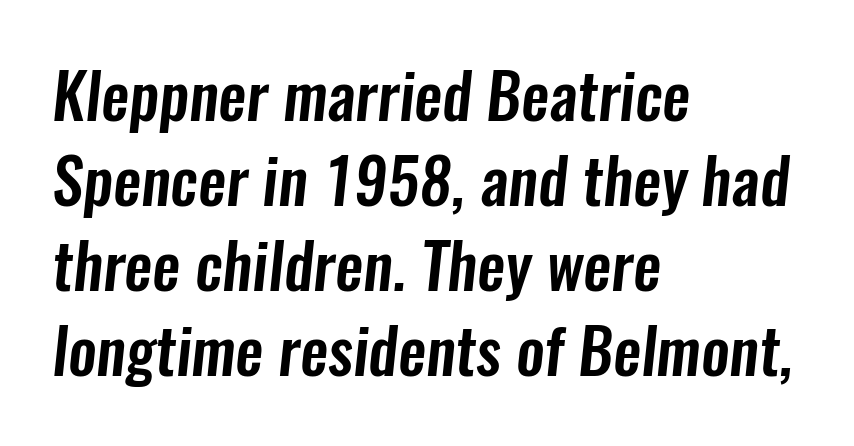
The tracking reads as untouched default to a designer's eye. The face used here is a sans, in the tradition of grotesques and geometrics. Horizontal alignment here is leftward, the default for most running prose. Clear beneath every line of the passage. Evenly set lines give the paragraph a standard silhouette.
